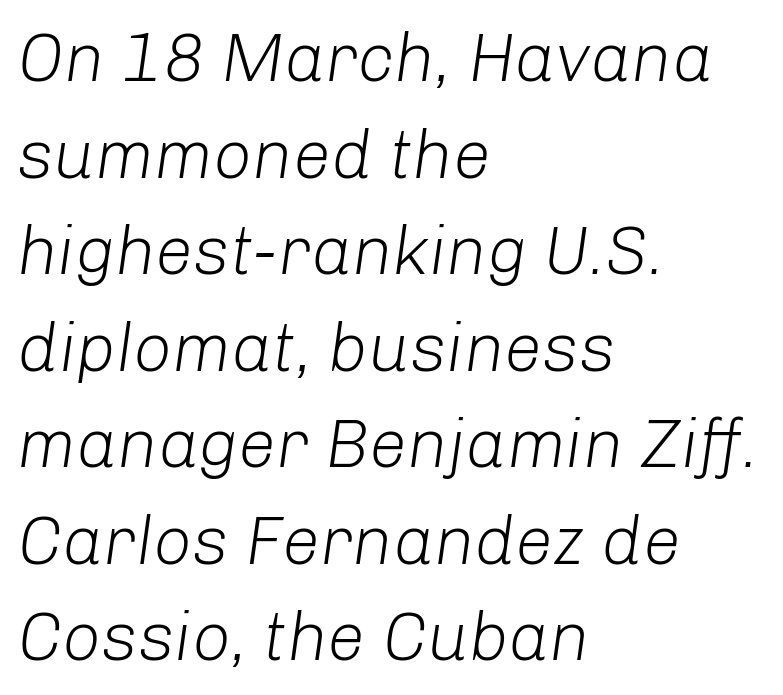
The lines in this sample share a left origin and differ only in where they stop. Compared with typical body copy, the letter spacing here is the same. The rendering uses a moderate line-height, typical for paragraphs. Weight class: somewhere from thin through regular. The passage shown is typed in a proportional face where columns would drift. The whole block is typeset with a tilt.
